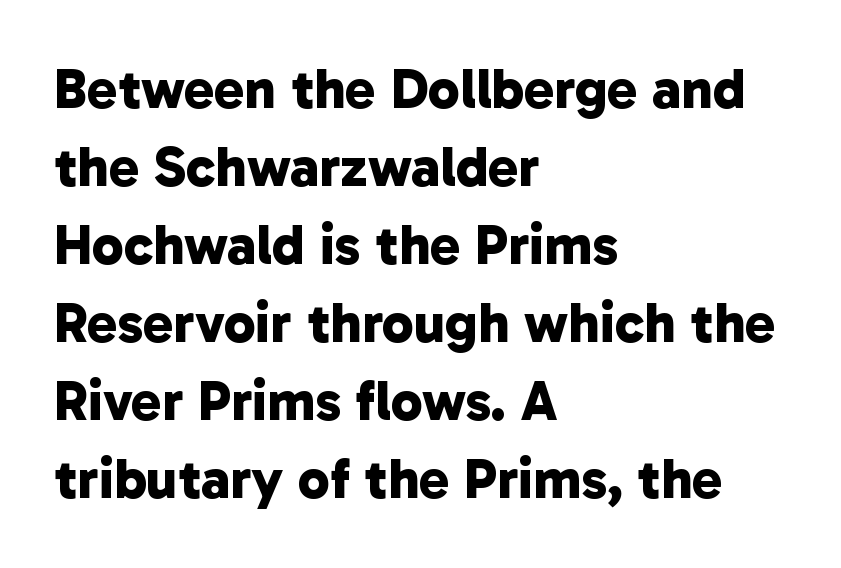
Q: Is the text bold? A: Yes.
Q: Is the typeface a serif or a sans-serif typeface? A: Sans-serif.
Q: Is the text underlined? A: No.
Q: How is the paragraph aligned? A: Left-aligned.
Q: Is the spacing between letters normal or unusually wide? A: Normal.
Q: Is the spacing between lines tight, normal or loose? A: Normal.
Q: Width (condensed, normal, or wide)? A: Normal.
Q: Stroke contrast? A: Low.
Q: x-height? A: Medium.
Q: Monospaced? A: No.
